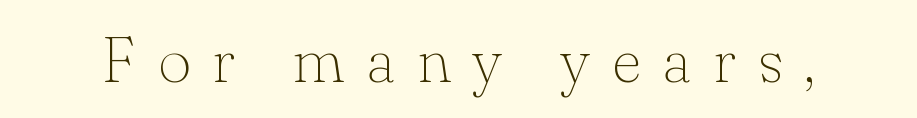
Counters stay open thanks to moderate or lighter strokes. Vertical strokes here are truly vertical. Classification — serif. Lines of text with bare space underneath.
